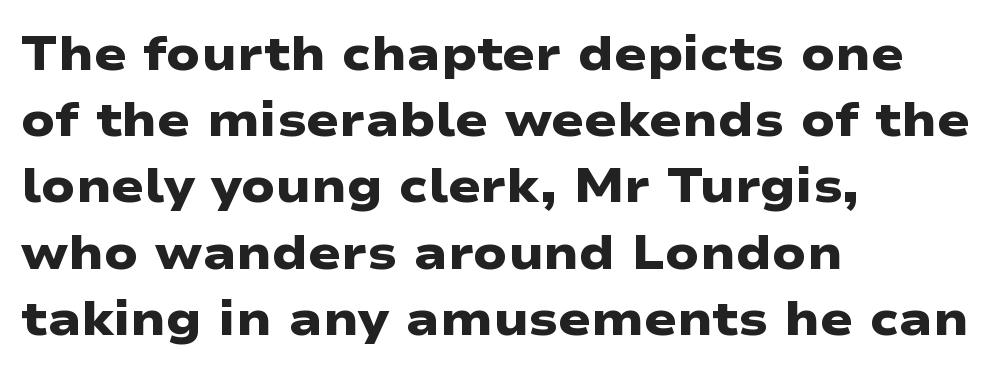
{"serif": "no", "bold": "yes", "weight": "heavy", "width": "wide", "stroke_contrast": "low", "x_height": "medium", "monospaced": "no", "underline": "no", "align": "left", "line_spacing": "normal", "line_spacing_ratio": 1.38, "letter_spacing": "normal", "letter_spacing_em": 0.0, "glyph_px": 48}
